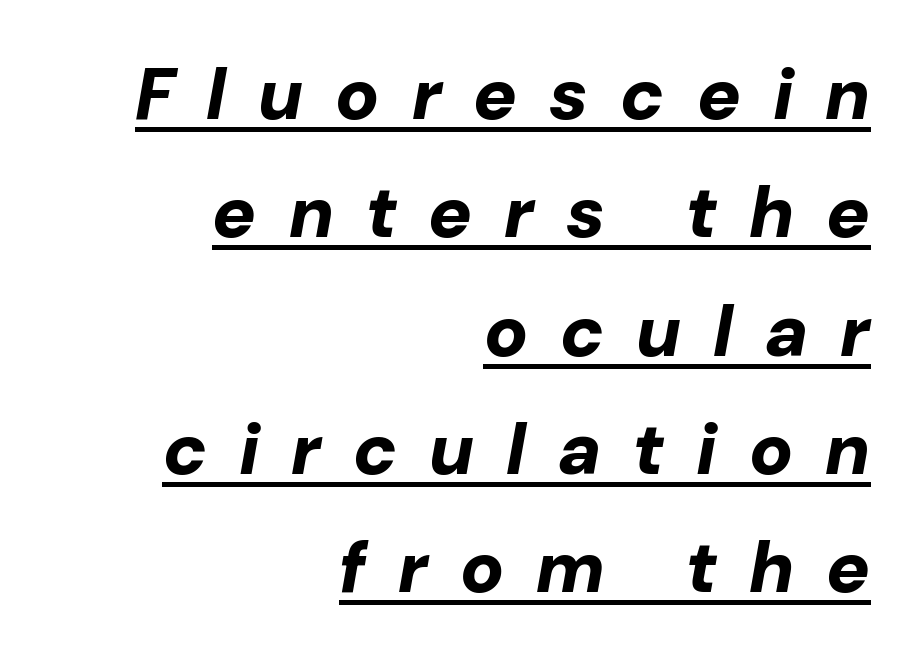
These lines were composed using italics. Here the designer chose a conventional face with non-uniform glyph widths. Short note: letters widely spaced. Is there much room between lines? A standard amount, neither cramped nor airy. A typographer would call this underscored text. These lines are set flush right with a ragged left edge.
